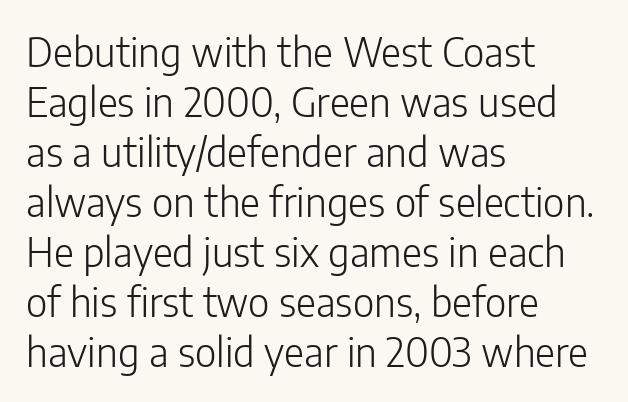
Stroke mass is kept to a normal reading level or below. Nothing sits at the stroke ends, so this counts as sans-serif. Horizontally, the lines are justified to the leading edge only. The area under the type is left untouched.
